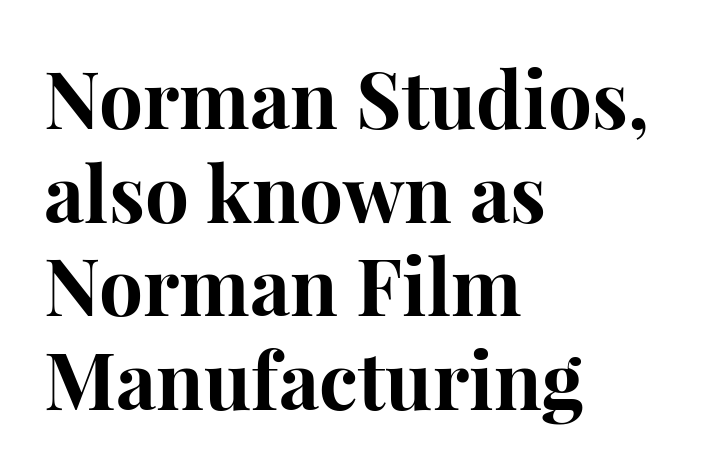
The image shows 78 px bold serif type, upright; set left-aligned, line spacing 1.2x, normal letter spacing, not underlined; high stroke contrast and a medium x-height.
